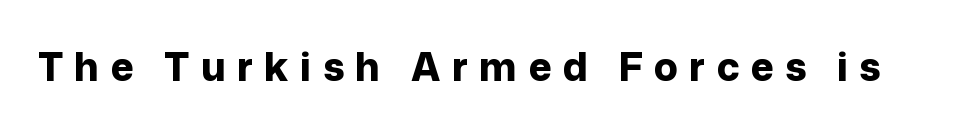
Beneath every word, the page is bare. These words are printed bold, with thick strokes throughout. Someone cranked the tracking dial way up on this one. Spacing verdict: proportional, widths tailored to each character. Stroke terminals: plain, sans-serif. If you drew a line through each stem, it would be perfectly vertical.
